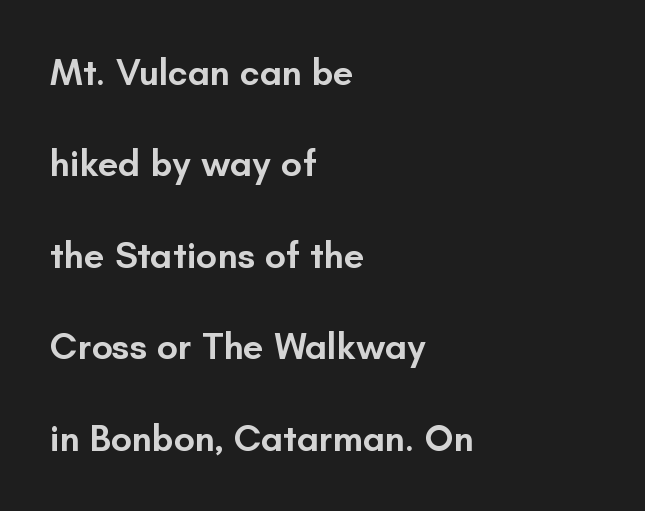
Short and long lines alike share a common starting point at left. A typesetter would call this proportional, since set widths differ per character. Line spacing here is loose. Nope, no serifs anywhere on these letters.
